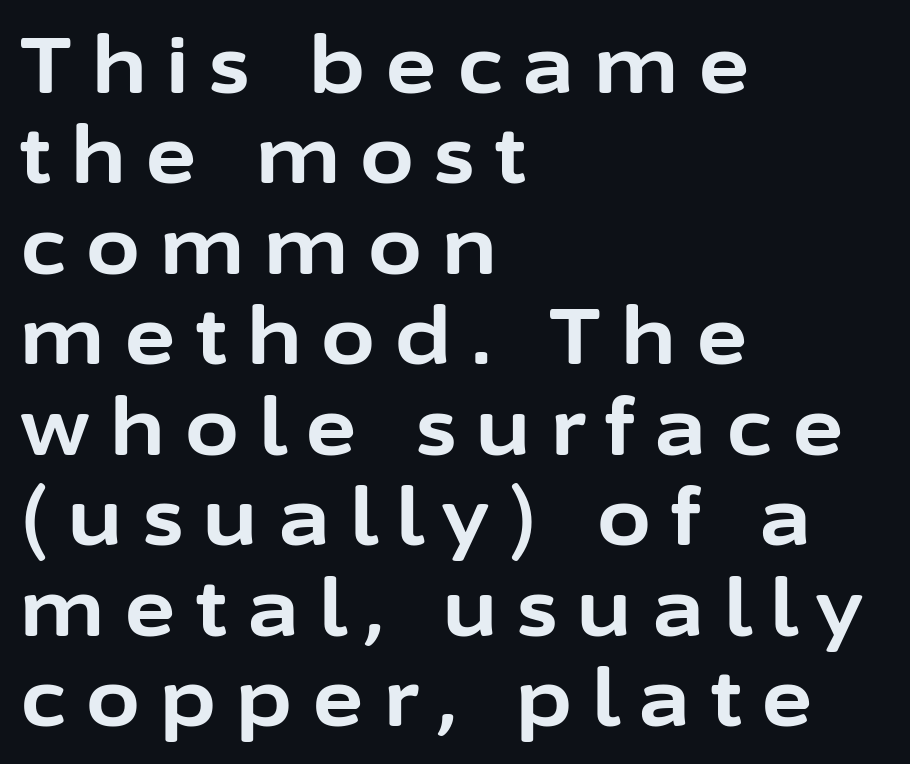
{"serif": "no", "italic": "no", "bold": "yes", "weight": "bold", "width": "normal", "stroke_contrast": "low", "x_height": "medium", "monospaced": "no", "underline": "no", "align": "left", "line_spacing_ratio": 1.16, "letter_spacing": "wide", "letter_spacing_em": 0.26, "glyph_px": 78}
